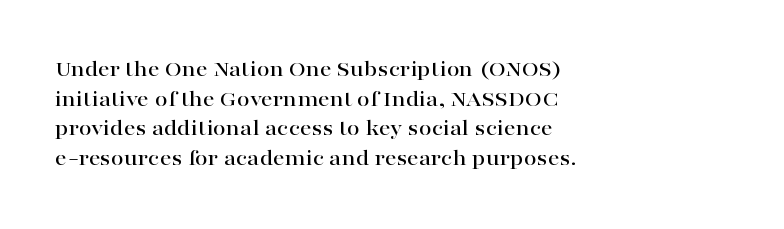
Q: Is the text italic (slanted)? A: No, it is upright.
Q: Is the text underlined? A: No.
Q: How is the paragraph aligned? A: Left-aligned.
Q: Is the spacing between letters normal or unusually wide? A: Normal.
Q: Is the spacing between lines tight, normal or loose? A: Normal.
